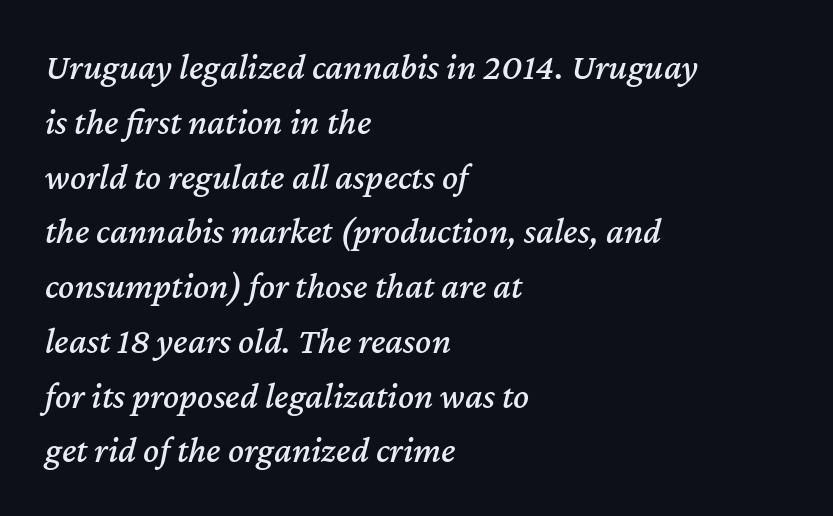
Q: Is the text italic (slanted)? A: Yes, it leans right by about 12 degrees.
Q: Is the text underlined? A: No.
Q: How is the paragraph aligned? A: Left-aligned.
Q: Is the spacing between letters normal or unusually wide? A: Normal.
Q: Is the spacing between lines tight, normal or loose? A: Normal.
Q: Width (condensed, normal, or wide)? A: Normal.
Q: Stroke contrast? A: Medium.
Q: x-height? A: Medium.
Q: Monospaced? A: No.
